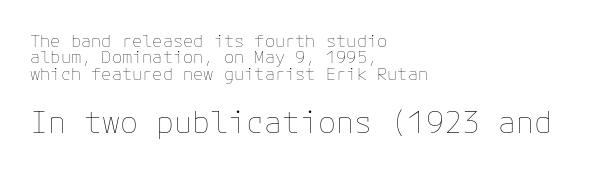
The image shows 30 px thin type, upright; set left-aligned, tight line spacing (0.97x), normal letter spacing, not underlined; the second (bottom) block is 1.76x larger; low stroke contrast and a medium x-height.
